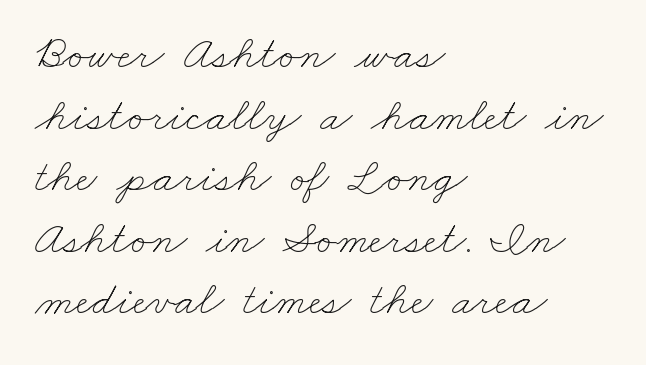
Regular leading. Nobody drew a line under any word here. No extra ink here — the face is not bold. The passage is arranged the way most books set body copy — flush left. Spacing between characters is what you'd get straight out of the box.
